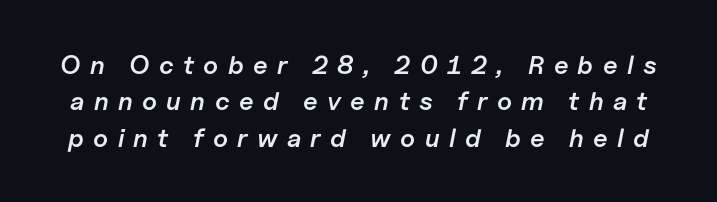
The strokes are fattened partway — semibold, not bold. The foot of each line stays bare and open. Spacing between characters has been opened up far beyond the box default. If you drew a line through each stem, it would be angled.
